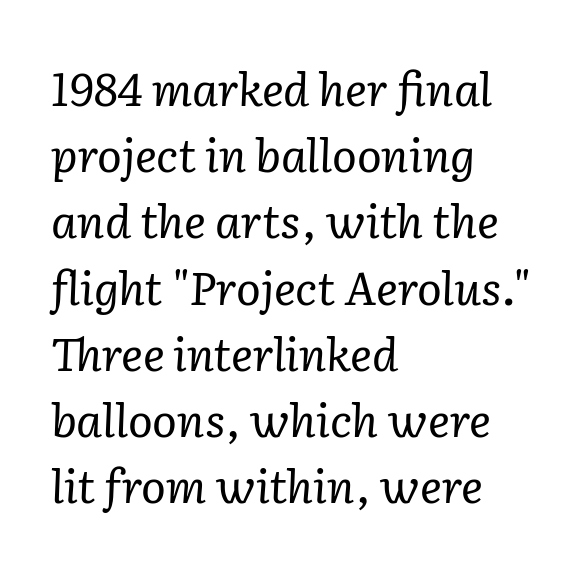
The image shows 46 px regular-weight serif type, italic (leaning right); set left-aligned, normal line spacing (1.44x), normal letter spacing, not underlined; low stroke contrast and a medium x-height.
